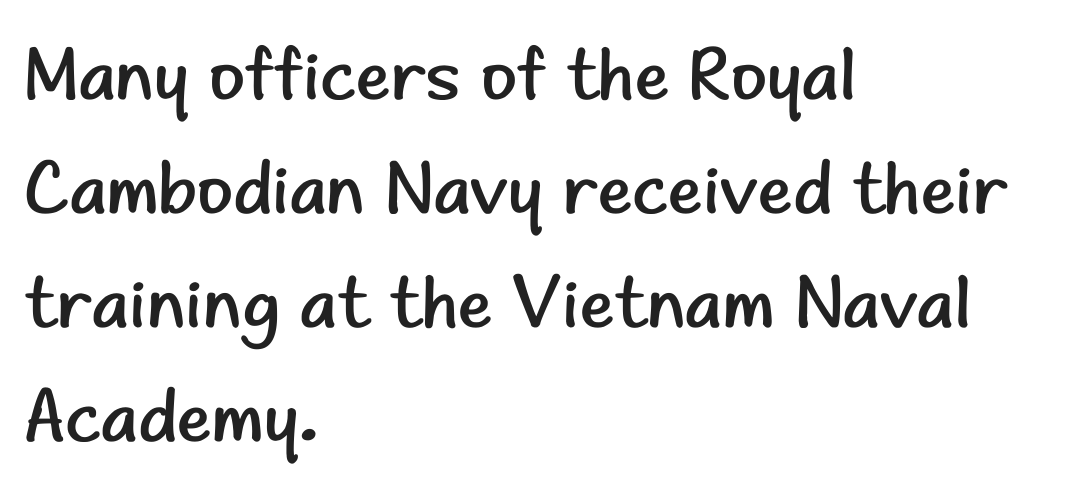
Q: Is the text bold? A: No.
Q: Is the text italic (slanted)? A: No, it is upright.
Q: Is the typeface a serif or a sans-serif typeface? A: Sans-serif.
Q: Is the text underlined? A: No.
Q: How is the paragraph aligned? A: Left-aligned.
Q: Is the spacing between letters normal or unusually wide? A: Normal.
Q: Is the spacing between lines tight, normal or loose? A: Normal.
Q: Width (condensed, normal, or wide)? A: Normal.
Q: Stroke contrast? A: Low.
Q: x-height? A: Small.
Q: Monospaced? A: No.
